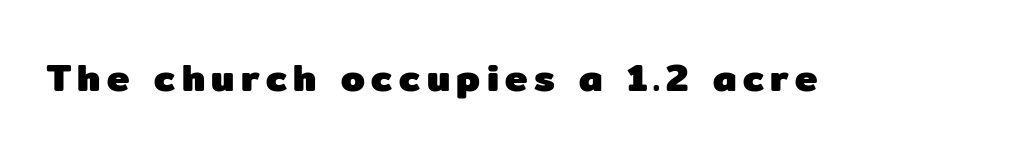
{"serif": "no", "italic": "no", "bold": "yes", "weight": "heavy", "width": "normal", "stroke_contrast": "low", "x_height": "medium", "monospaced": "no", "underline": "no", "glyph_px": 38}
